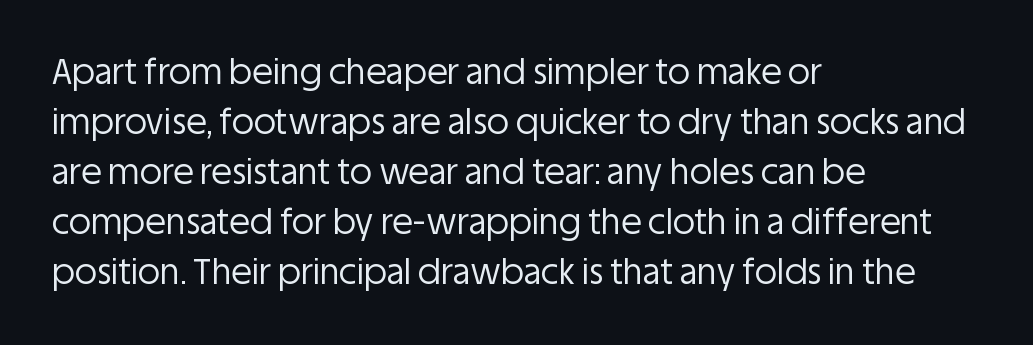
The image shows 34 px regular-weight sans-serif type, upright; set left-aligned, normal line spacing (1.47x), normal letter spacing, not underlined; low stroke contrast and a large x-height.
